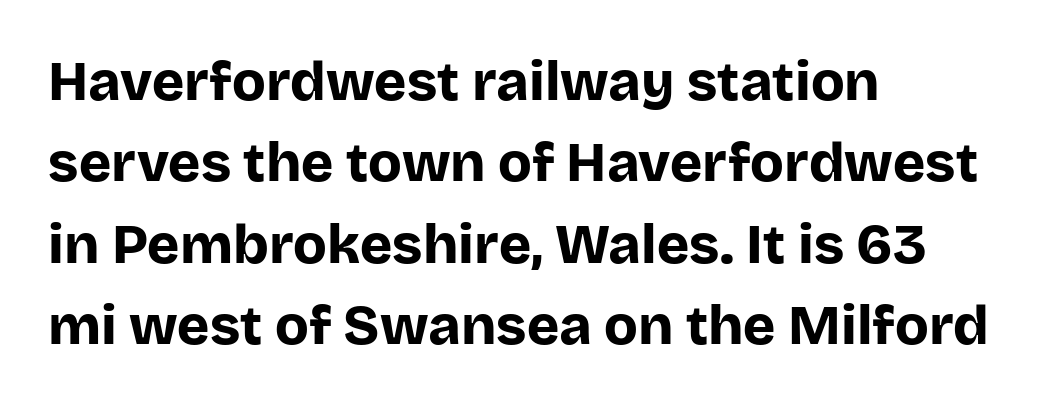
{"serif": "no", "italic": "no", "bold": "yes", "weight": "bold", "width": "normal", "stroke_contrast": "low", "x_height": "large", "monospaced": "no", "underline": "no", "align": "left", "line_spacing": "normal", "line_spacing_ratio": 1.48, "letter_spacing": "normal", "letter_spacing_em": 0.0, "glyph_px": 55}
